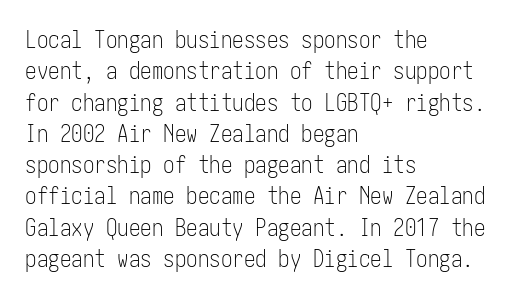
{"italic": "no", "bold": "no", "underline": "no", "align": "left", "line_spacing": "normal", "line_spacing_ratio": 1.36, "letter_spacing": "normal", "letter_spacing_em": 0.0, "glyph_px": 23}
